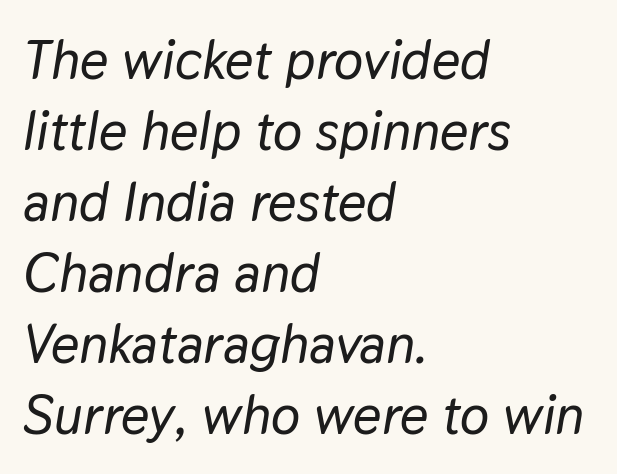
The image shows 55 px text type, italic (leaning right); set left-aligned, normal line spacing (1.29x), normal letter spacing, not underlined; low stroke contrast and a medium x-height.
